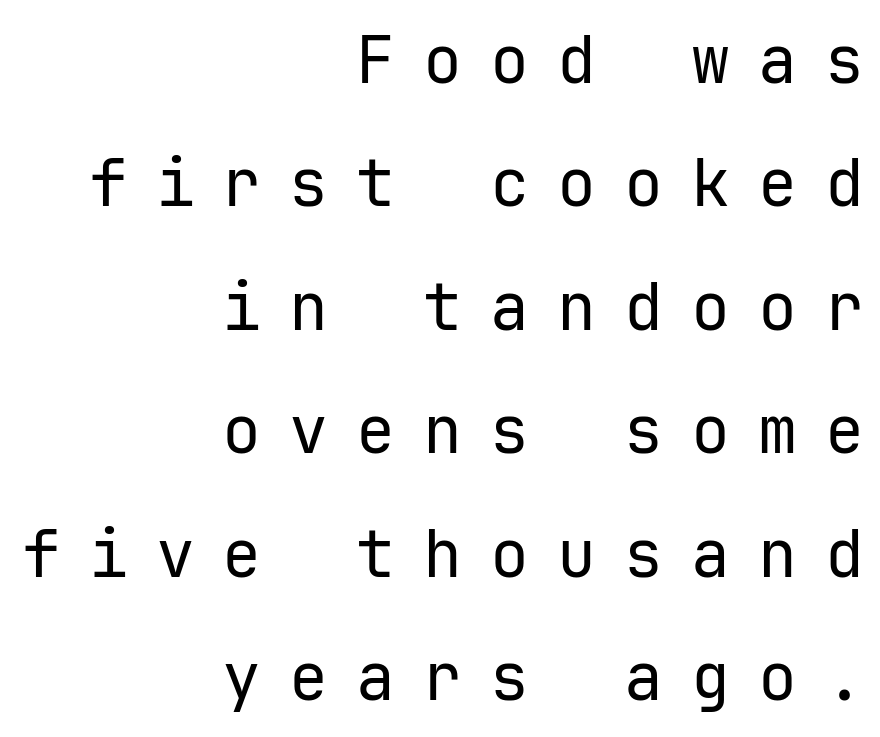
{"serif": "no", "italic": "no", "bold": "no", "weight": "regular", "width": "normal", "stroke_contrast": "low", "x_height": "medium", "monospaced": "yes", "underline": "no", "align": "right", "line_spacing": "loose", "line_spacing_ratio": 1.9, "letter_spacing": "wide", "letter_spacing_em": 0.43, "glyph_px": 65}
